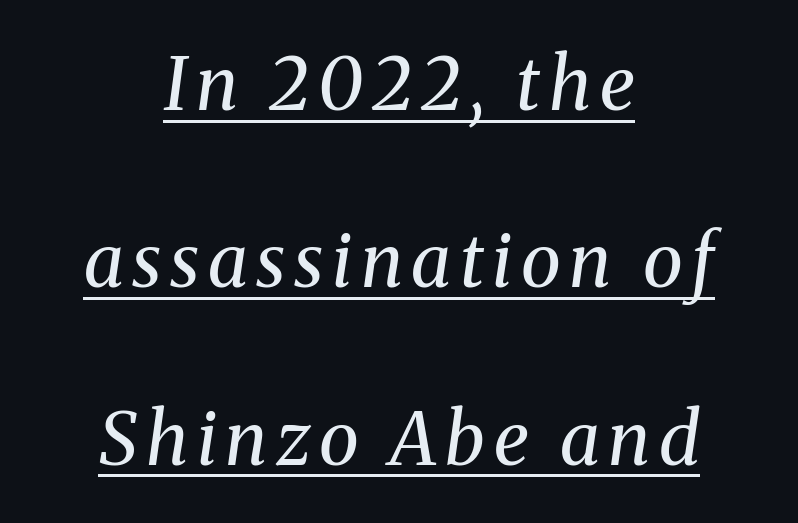
The image shows 73 px regular-weight serif type, italic (leaning right); set centered, loose line spacing (2.43x), underlined; medium stroke contrast and a medium x-height.
